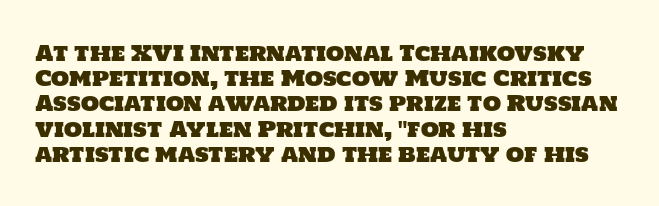
Q: Is the text underlined? A: No.
Q: How is the paragraph aligned? A: Left-aligned.
Q: Is the spacing between letters normal or unusually wide? A: Normal.
